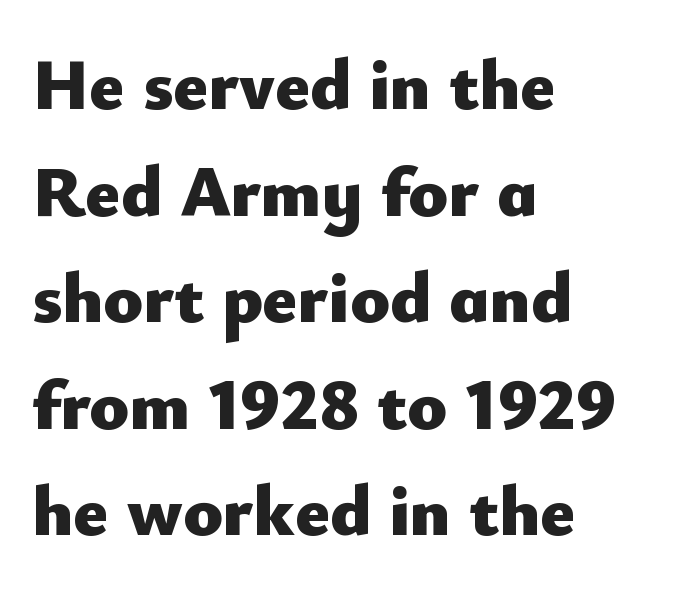
The image shows 73 px heavy sans-serif type, upright; set left-aligned, normal line spacing (1.46x), normal letter spacing, not underlined; low stroke contrast and a small x-height.
